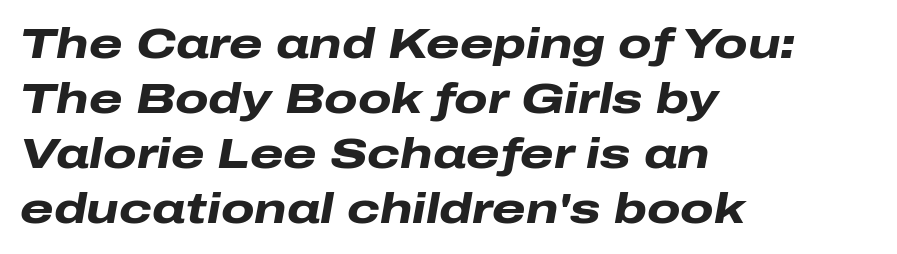
{"italic": "yes", "lean": "right", "slant_degrees": 10, "bold": "yes", "weight": "heavy", "width": "wide", "stroke_contrast": "low", "x_height": "medium", "monospaced": "no", "underline": "no", "align": "left", "line_spacing": "normal", "line_spacing_ratio": 1.28, "letter_spacing": "normal", "letter_spacing_em": 0.0, "glyph_px": 43}
